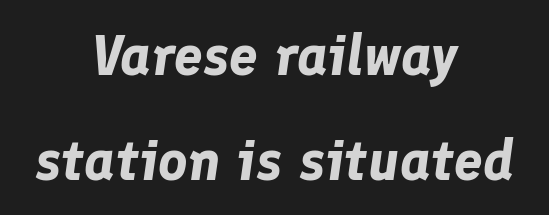
Is the type bold? Yes — the strokes are clearly thick and heavy. The lines in this sample share a center point and differ in where they start and stop. The foot of each line stays bare and open. Looks like regular typesetting: each glyph gets only the width it needs.
